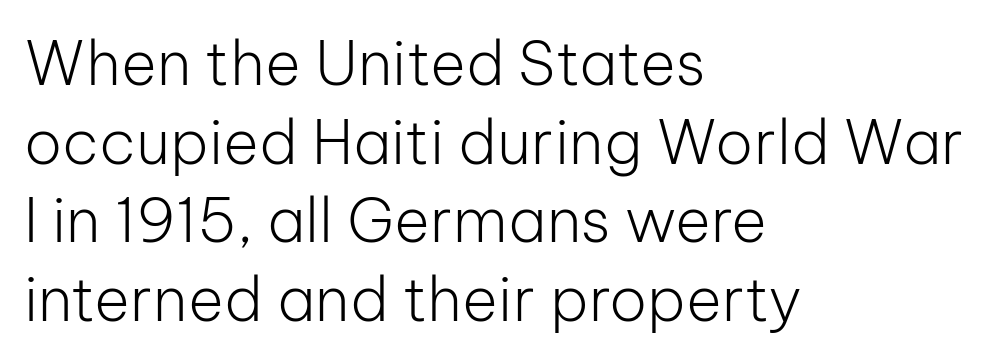
The image shows 61 px light sans-serif type, upright; set left-aligned, normal line spacing (1.29x), normal letter spacing, not underlined; low stroke contrast and a medium x-height.
